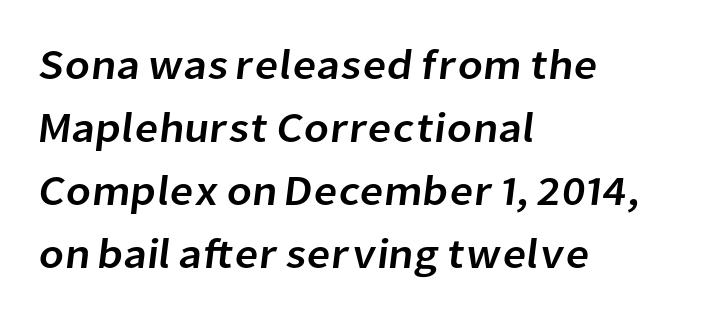
The image shows 42 px sans-serif type; set left-aligned, normal line spacing (1.5x), normal letter spacing, not underlined; low stroke contrast and a medium x-height.
